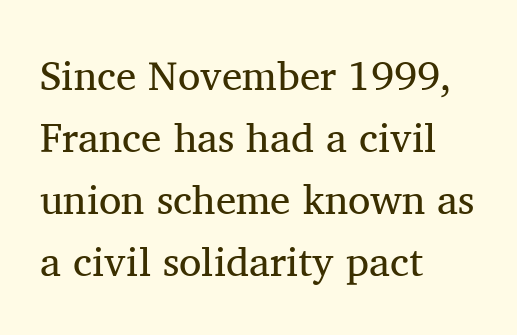
{"serif": "yes", "italic": "no", "bold": "no", "weight": "regular", "width": "normal", "stroke_contrast": "medium", "x_height": "medium", "monospaced": "no", "underline": "no", "align": "left", "line_spacing": "normal", "line_spacing_ratio": 1.51, "letter_spacing": "normal", "letter_spacing_em": 0.0, "glyph_px": 41}
